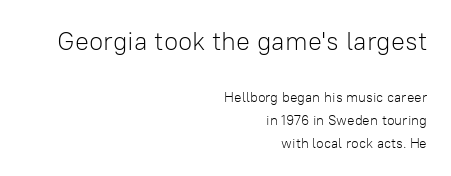
Q: Is the text bold? A: No.
Q: Is the text italic (slanted)? A: No, it is upright.
Q: Is the text underlined? A: No.
Q: How is the paragraph aligned? A: Right-aligned.
Q: Is the spacing between letters normal or unusually wide? A: Normal.
Q: Is the spacing between lines tight, normal or loose? A: Normal.
Q: Which block of text is set in a larger size, the first (top) or the second (bottom)? A: The first (top) one.
